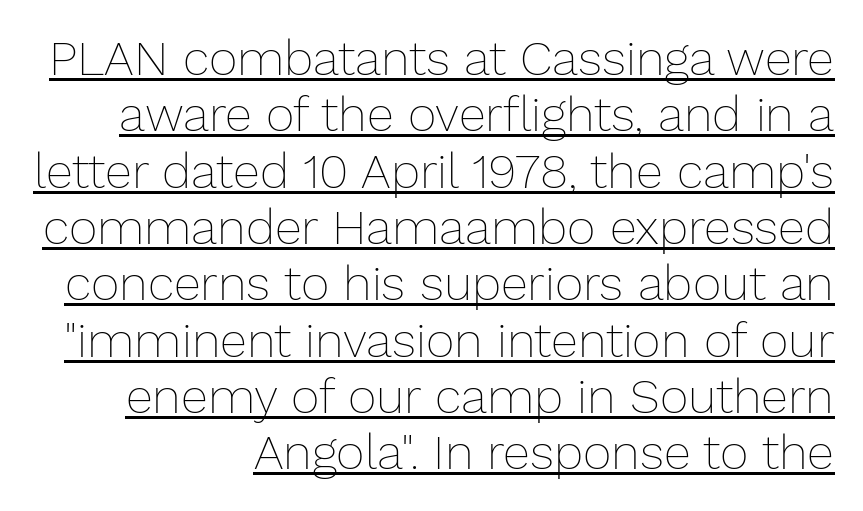
The image shows 49 px thin type, upright; set right-aligned, tight line spacing (1.15x), normal letter spacing, underlined; low stroke contrast and a medium x-height.
